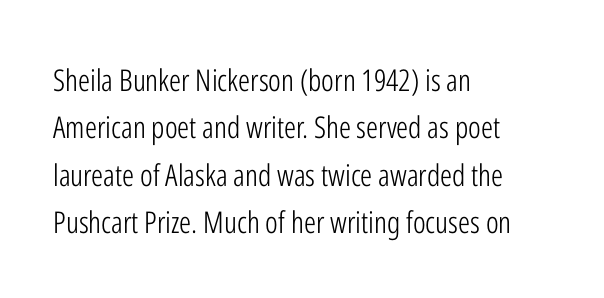
Check where the strokes stop: nothing finishes them off — pure sans. The baseline area is clear. Tall strokes in this sample are plumb rather than angled. Letters have the restrained weight of plain body copy at most. If you drew a ruler down the left edge, every line would touch it.
